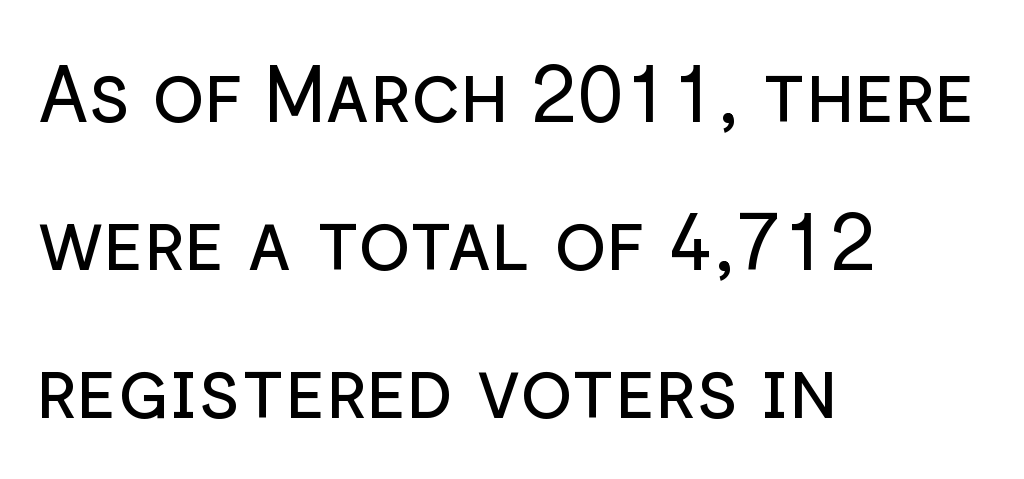
The passage is arranged the way most books set body copy — flush left. Is this a heavy cut? Hardly; it is regular or lighter. Quick note: interline space is abundant. Ordinary non-slanted type is in use.
